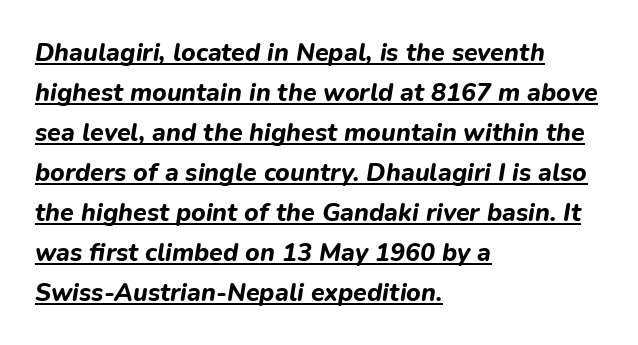
The image shows 25 px bold type, italic (leaning right); set left-aligned, normal line spacing (1.6x), normal letter spacing, underlined.
